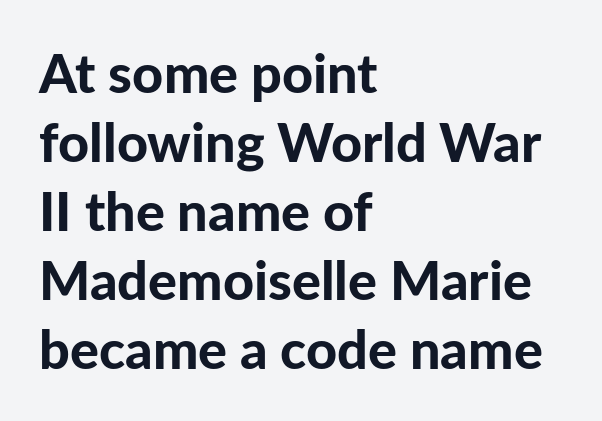
This is sans-serif lettering, the kind often seen on screens and signage. The font is running at its bold setting. The font's upright variant was chosen for this text. Varying glyph widths throughout — classic text-font behaviour.
